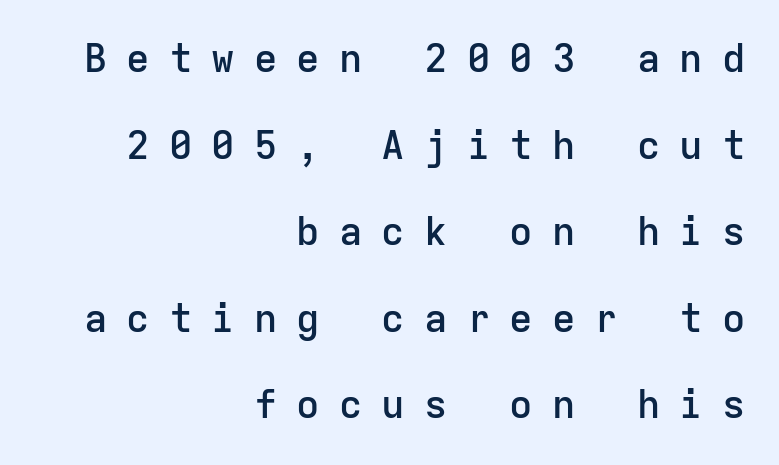
The image shows 39 px semibold sans-serif type, upright, monospaced; set right-aligned, loose line spacing (2.22x), unusually wide letter spacing (+0.49 em), not underlined; low stroke contrast and a medium x-height.
